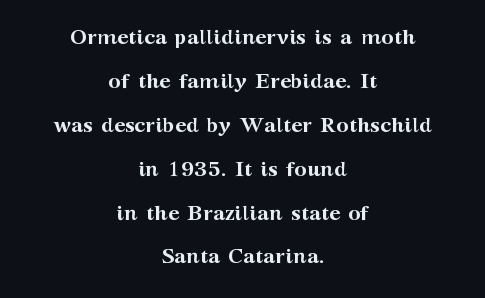
{"italic": "no", "bold": "yes", "underline": "no", "align": "center", "line_spacing": "loose", "line_spacing_ratio": 2.09, "letter_spacing": "normal", "letter_spacing_em": 0.0, "glyph_px": 21}
